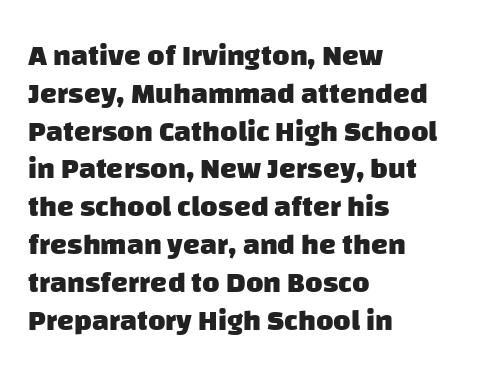
{"serif": "no", "bold": "yes", "weight": "heavy", "width": "normal", "stroke_contrast": "low", "x_height": "large", "monospaced": "no", "underline": "no", "align": "left", "line_spacing": "normal", "line_spacing_ratio": 1.26, "letter_spacing": "normal", "letter_spacing_em": 0.0, "glyph_px": 30}
